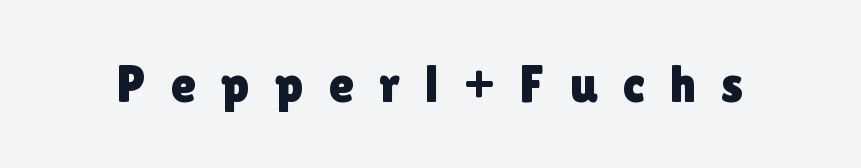
The image shows 52 px sans-serif type, upright; set unusually wide letter spacing (+0.48 em), not underlined; a medium x-height.
